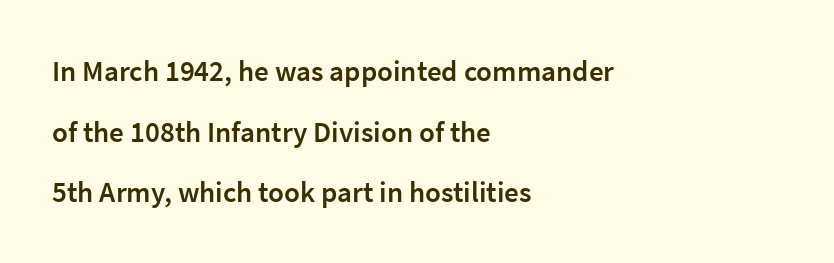
A roman cut, with each character standing at attention. Compared with typical body copy, the letter spacing here is the same. Notice the wide empty band between every row — that's loose leading. Left-aligned paragraph, ragged on the right. Stems and bowls a touch heavier than normal — semibold.
